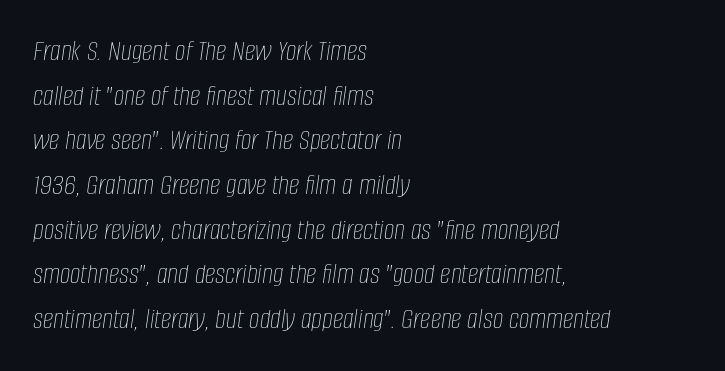
{"italic": "yes", "lean": "right", "slant_degrees": 8, "bold": "no", "weight": "thin", "width": "condensed", "stroke_contrast": "low", "x_height": "large", "monospaced": "no", "underline": "no", "align": "left", "line_spacing": "normal", "line_spacing_ratio": 1.49, "letter_spacing": "normal", "letter_spacing_em": 0.0, "glyph_px": 30}
